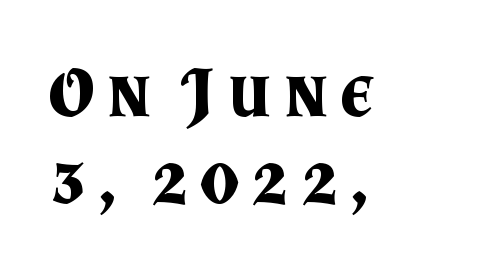
The image shows 71 px bold serif type, upright; set left-aligned, line spacing 1.23x, not underlined; medium stroke contrast and a small x-height.
